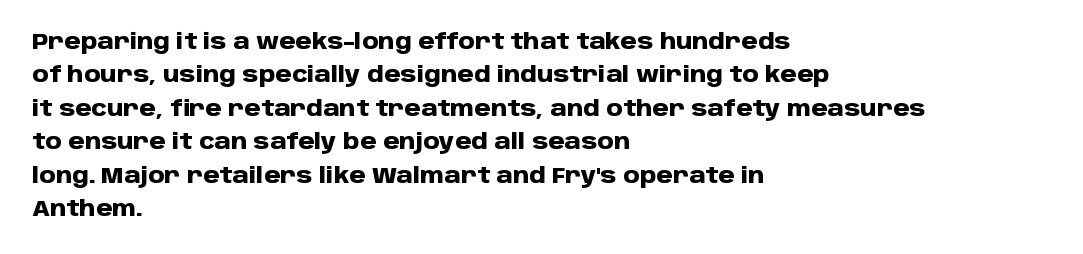
Q: Is the text bold? A: Yes.
Q: Is the text italic (slanted)? A: No, it is upright.
Q: Is the text underlined? A: No.
Q: How is the paragraph aligned? A: Left-aligned.
Q: Is the spacing between letters normal or unusually wide? A: Normal.
Q: Is the spacing between lines tight, normal or loose? A: Normal.
